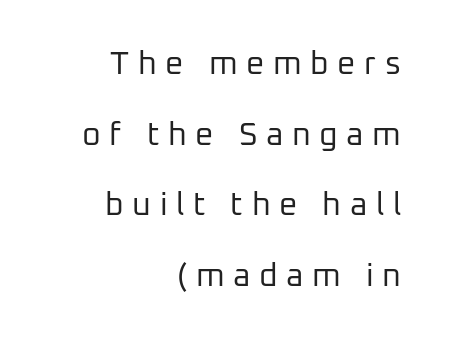
Q: Is the text bold? A: No.
Q: Is the text italic (slanted)? A: No, it is upright.
Q: Is the typeface a serif or a sans-serif typeface? A: Sans-serif.
Q: Is the text underlined? A: No.
Q: How is the paragraph aligned? A: Right-aligned.
Q: Is the spacing between letters normal or unusually wide? A: Unusually wide.
Q: Is the spacing between lines tight, normal or loose? A: Loose.
Q: Width (condensed, normal, or wide)? A: Normal.
Q: Stroke contrast? A: Low.
Q: x-height? A: Medium.
Q: Monospaced? A: No.
